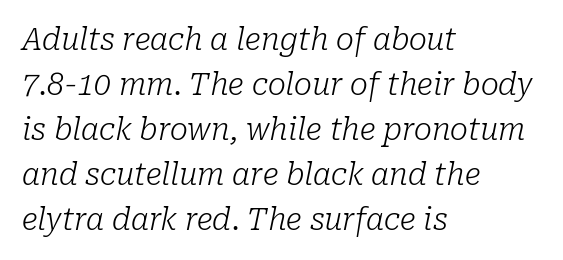
Q: Is the text bold? A: No.
Q: Is the text italic (slanted)? A: Yes, it leans right by about 10 degrees.
Q: Is the typeface a serif or a sans-serif typeface? A: Serif.
Q: Is the text underlined? A: No.
Q: How is the paragraph aligned? A: Left-aligned.
Q: Is the spacing between letters normal or unusually wide? A: Normal.
Q: Is the spacing between lines tight, normal or loose? A: Normal.
Q: Width (condensed, normal, or wide)? A: Normal.
Q: Stroke contrast? A: Low.
Q: x-height? A: Medium.
Q: Monospaced? A: No.
